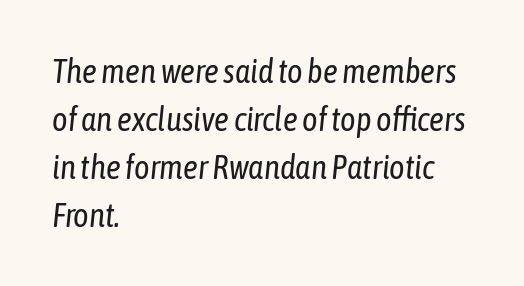
{"italic": "yes", "lean": "right", "slant_degrees": 6, "bold": "no", "weight": "regular", "width": "condensed", "stroke_contrast": "low", "x_height": "medium", "monospaced": "no", "underline": "no", "align": "left", "line_spacing": "normal", "line_spacing_ratio": 1.45, "letter_spacing": "normal", "letter_spacing_em": 0.0, "glyph_px": 33}
